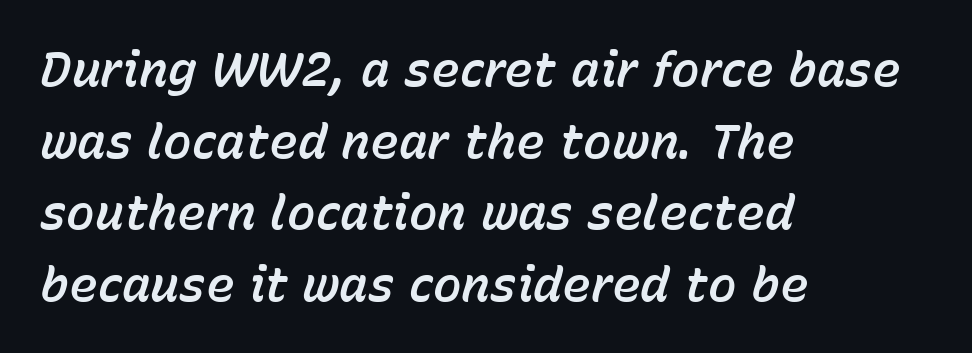
Q: Is the text italic (slanted)? A: Yes, it leans right by about 15 degrees.
Q: Is the text underlined? A: No.
Q: How is the paragraph aligned? A: Left-aligned.
Q: Is the spacing between letters normal or unusually wide? A: Normal.
Q: Is the spacing between lines tight, normal or loose? A: Normal.
Q: Width (condensed, normal, or wide)? A: Normal.
Q: Stroke contrast? A: Low.
Q: x-height? A: Medium.
Q: Monospaced? A: No.
